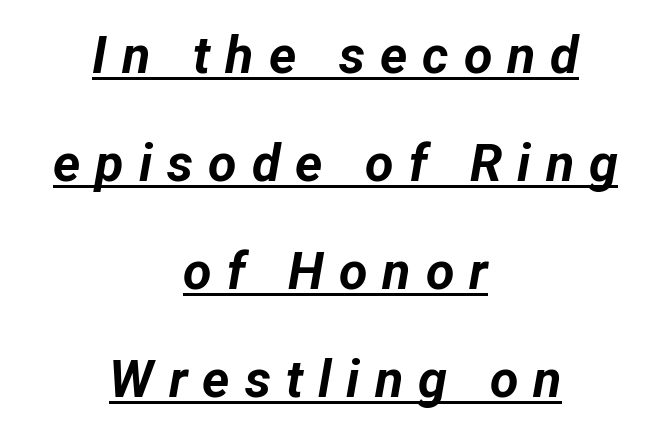
{"italic": "yes", "lean": "right", "slant_degrees": 12, "bold": "yes", "weight": "bold", "width": "normal", "stroke_contrast": "low", "x_height": "medium", "monospaced": "no", "underline": "yes", "align": "center", "line_spacing": "loose", "line_spacing_ratio": 2.08, "letter_spacing": "wide", "letter_spacing_em": 0.29, "glyph_px": 52}
